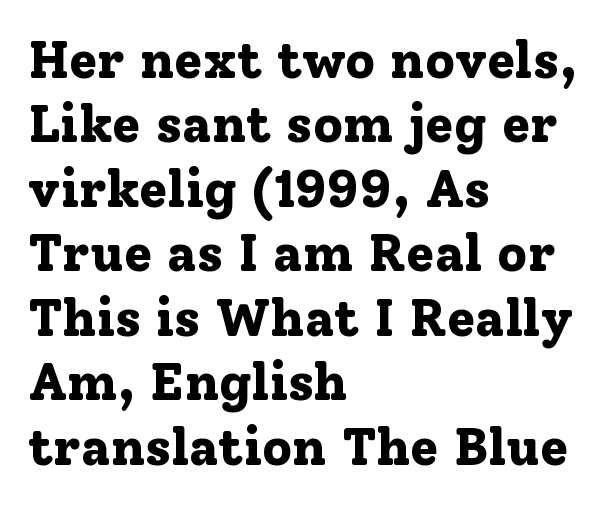
Q: Is the text bold? A: Yes.
Q: Is the text italic (slanted)? A: No, it is upright.
Q: Is the typeface a serif or a sans-serif typeface? A: Serif.
Q: Is the text underlined? A: No.
Q: How is the paragraph aligned? A: Left-aligned.
Q: Is the spacing between letters normal or unusually wide? A: Normal.
Q: Width (condensed, normal, or wide)? A: Normal.
Q: Stroke contrast? A: Low.
Q: x-height? A: Medium.
Q: Monospaced? A: No.
